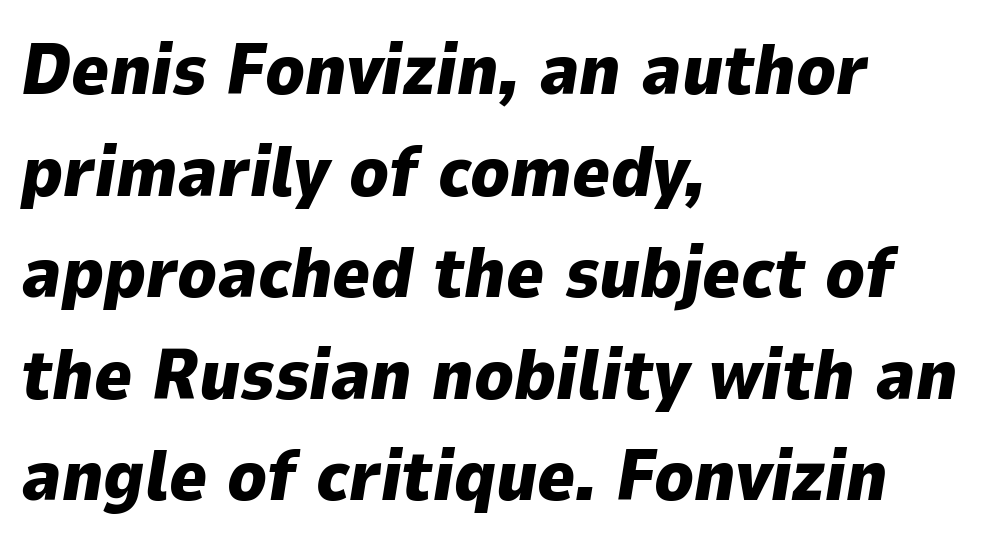
The image shows 72 px heavy type, italic (leaning right); set left-aligned, normal line spacing (1.41x), normal letter spacing, not underlined; low stroke contrast and a medium x-height.
